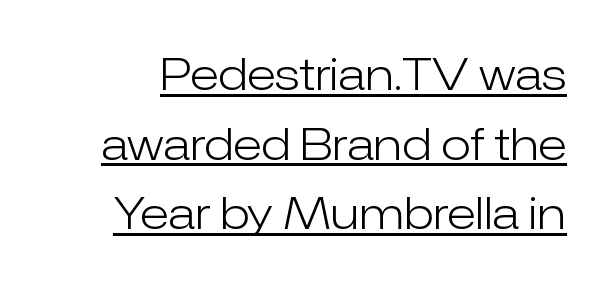
{"serif": "no", "italic": "no", "bold": "no", "weight": "light", "width": "normal", "stroke_contrast": "low", "x_height": "medium", "monospaced": "no", "underline": "yes", "line_spacing": "normal", "line_spacing_ratio": 1.58, "letter_spacing": "normal", "letter_spacing_em": 0.0, "glyph_px": 44}
